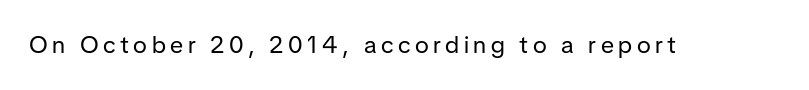
{"italic": "no", "bold": "no", "underline": "no", "glyph_px": 24}
